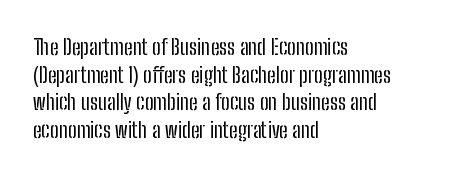
{"italic": "no", "bold": "no", "underline": "no", "align": "left", "line_spacing": "normal", "line_spacing_ratio": 1.26, "letter_spacing": "normal", "letter_spacing_em": 0.0, "glyph_px": 22}
